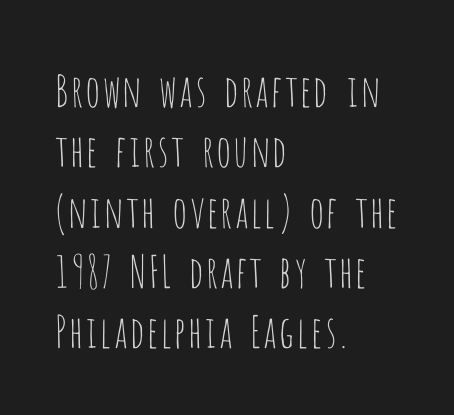
Descenders are the only things crossing below the line. The paragraph shown leans on its left margin. Note the varied advance widths — an 'i' is clearly narrower than an 'm'. Do the letters lean? They stand straight. The passage shown is typeset with a sans-serif family. The letterforms sit shoulder to shoulder at normal distance.
